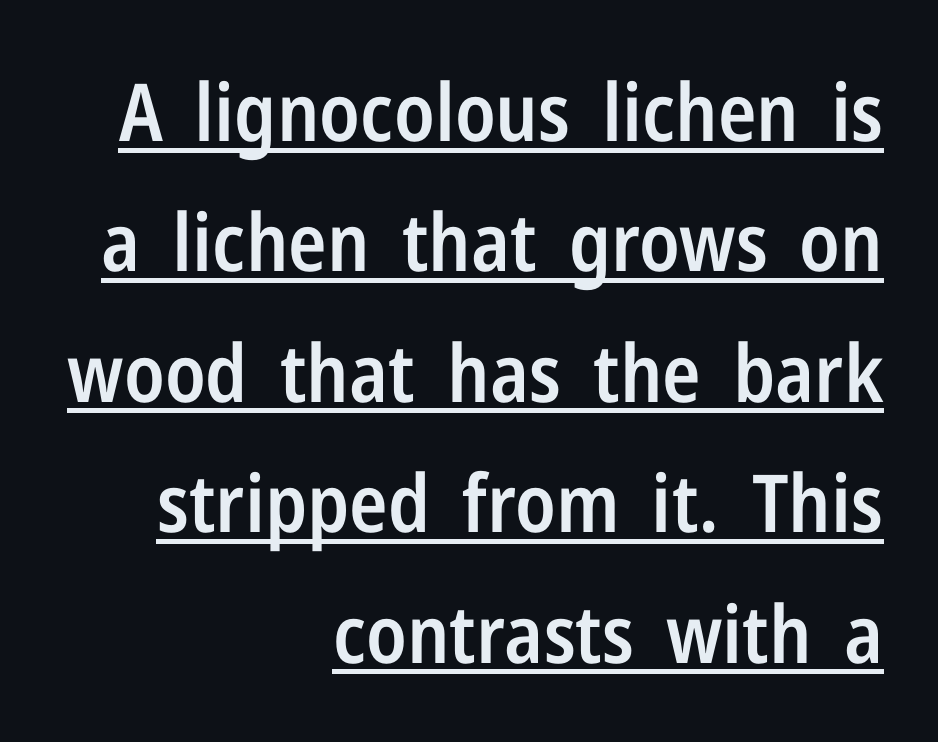
The image shows 80 px semibold, condensed sans-serif type, upright; set right-aligned, normal line spacing (1.63x), normal letter spacing, underlined; low stroke contrast and a medium x-height.
